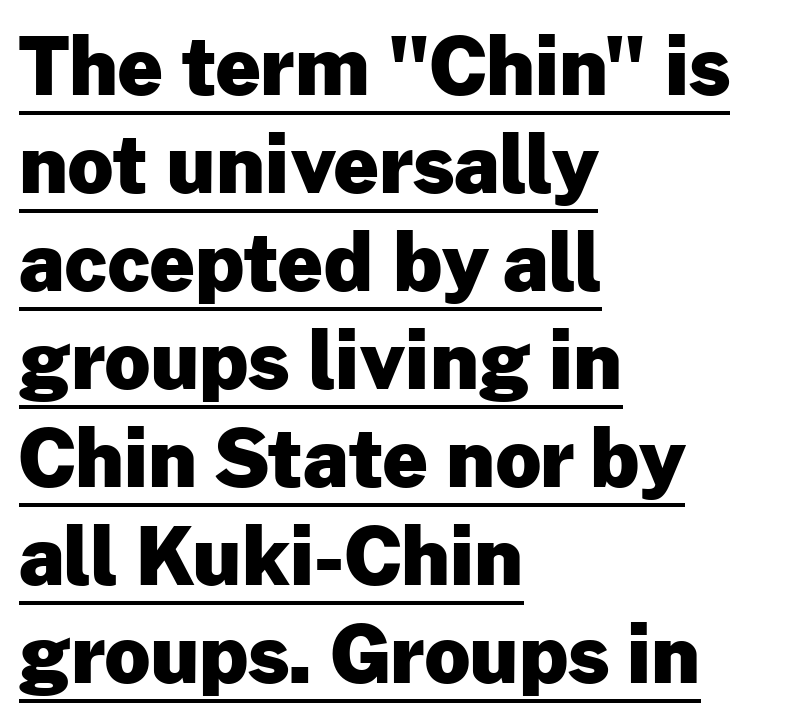
A typographer would call this underscored text. Letterform terminals end flat and unadorned throughout the passage. The face used here is proportionally spaced, like ordinary book or web type. Strong, thick strokes mark this as bold type. Honestly, the letter spacing is just normal — you wouldn't notice it. The rendering anchors every line to the left-hand side.
